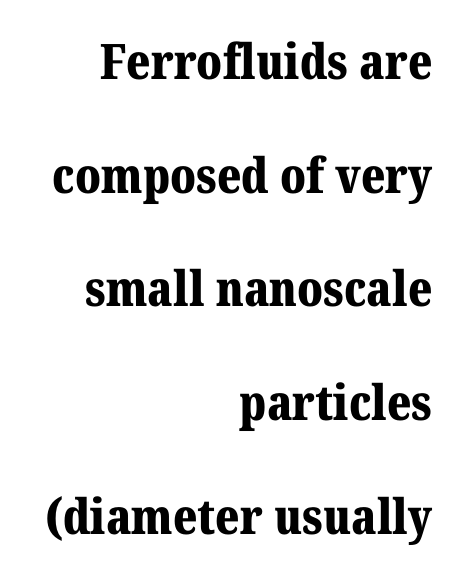
{"serif": "yes", "italic": "no", "bold": "yes", "weight": "bold", "width": "normal", "stroke_contrast": "medium", "x_height": "medium", "monospaced": "no", "underline": "no", "align": "right", "line_spacing": "loose", "line_spacing_ratio": 2.32, "letter_spacing": "normal", "letter_spacing_em": 0.0, "glyph_px": 49}
